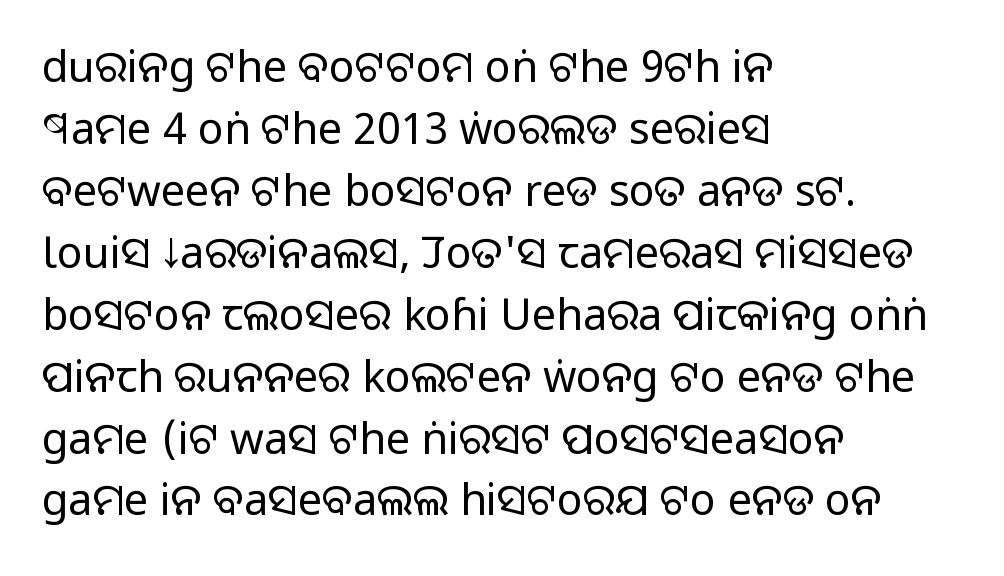
Q: Is the text bold? A: No.
Q: Is the text italic (slanted)? A: No, it is upright.
Q: Is the typeface a serif or a sans-serif typeface? A: Sans-serif.
Q: Is the text underlined? A: No.
Q: How is the paragraph aligned? A: Left-aligned.
Q: Is the spacing between letters normal or unusually wide? A: Normal.
Q: Is the spacing between lines tight, normal or loose? A: Normal.
Q: Width (condensed, normal, or wide)? A: Normal.
Q: Stroke contrast? A: Low.
Q: x-height? A: Large.
Q: Monospaced? A: No.
